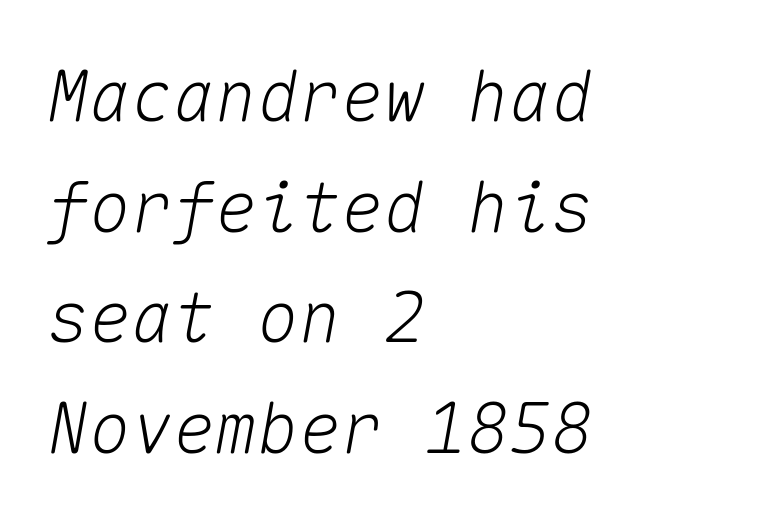
Is the type slanted? Yes — the strokes lean at a clear angle. Default kerning and tracking; the words read as compact shapes. The line-height multiplier appears to be the usual default. Layout note: lines flush left. Monospaced: the letters line up in strict vertical columns.
